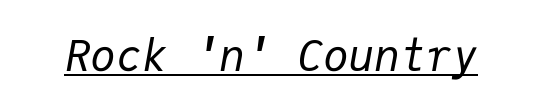
The image shows 43 px regular-weight type, italic (leaning right), monospaced; set normal letter spacing, underlined; low stroke contrast and a medium x-height.
